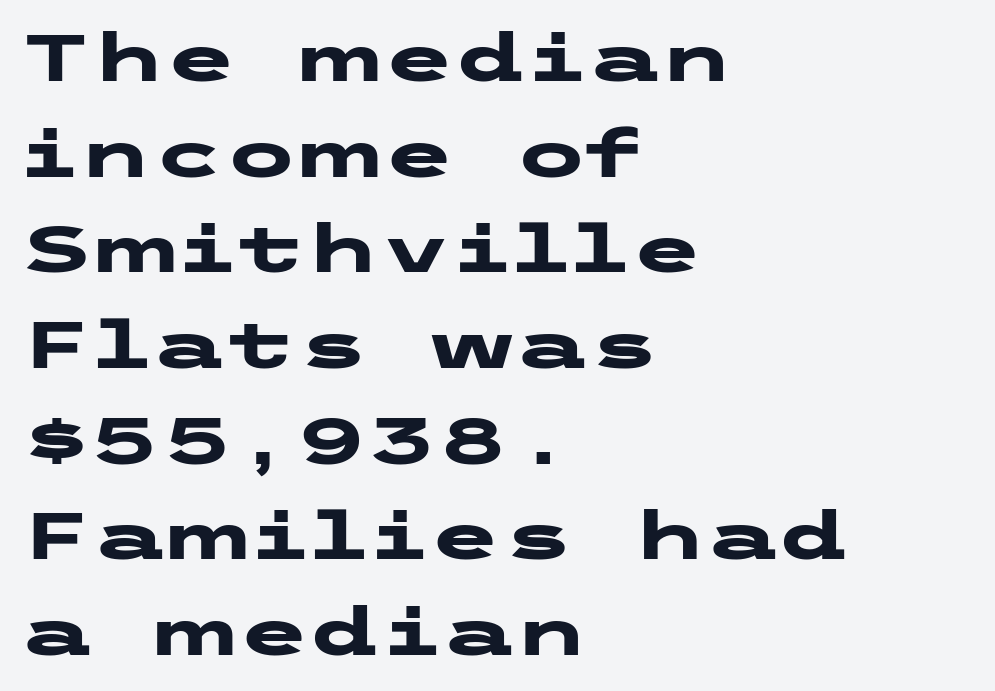
The image shows 66 px heavy, wide sans-serif type, upright; set left-aligned, normal line spacing (1.45x), normal letter spacing, not underlined; low stroke contrast and a medium x-height.
